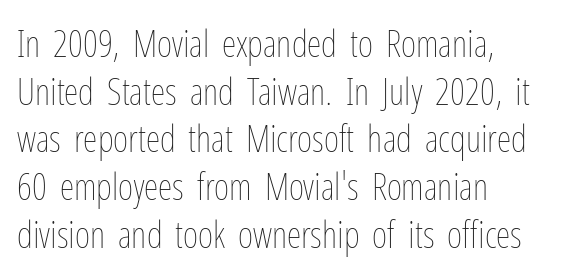
The image shows 37 px thin, condensed type, upright; set left-aligned, normal line spacing (1.29x), normal letter spacing, not underlined; low stroke contrast and a medium x-height.
